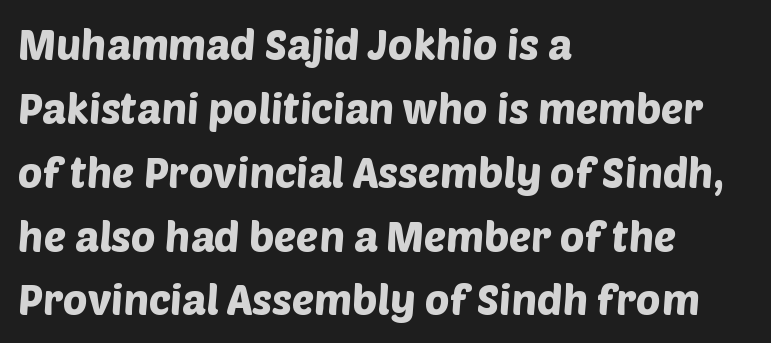
Q: Is the typeface a serif or a sans-serif typeface? A: Sans-serif.
Q: Is the text underlined? A: No.
Q: How is the paragraph aligned? A: Left-aligned.
Q: Is the spacing between letters normal or unusually wide? A: Normal.
Q: Is the spacing between lines tight, normal or loose? A: Normal.
Q: Width (condensed, normal, or wide)? A: Normal.
Q: Stroke contrast? A: Low.
Q: x-height? A: Large.
Q: Monospaced? A: No.
